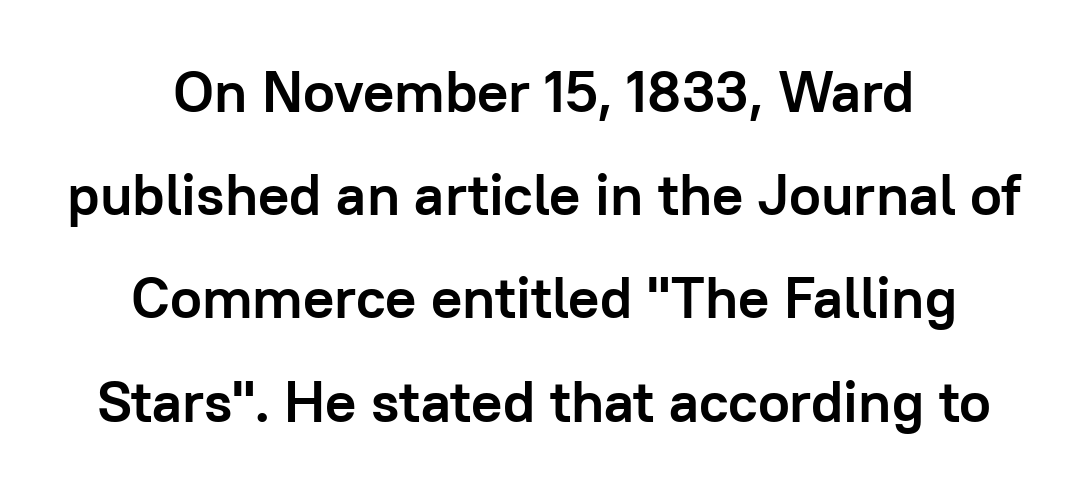
{"serif": "no", "italic": "no", "bold": "yes", "weight": "semibold", "width": "normal", "stroke_contrast": "low", "x_height": "medium", "monospaced": "no", "underline": "no", "align": "center", "line_spacing_ratio": 1.78, "letter_spacing": "normal", "letter_spacing_em": 0.0, "glyph_px": 58}
